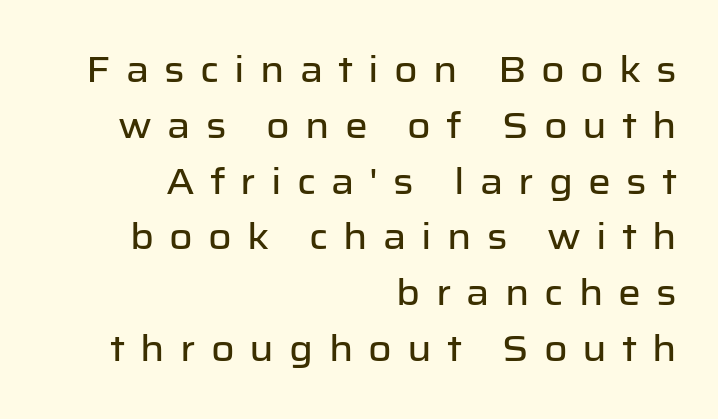
Does the lettering tilt? It doesn't — this is upright. Underline: absent. Spacing verdict: proportional, widths tailored to each character. In terms of letterspacing, this is a distinctly airy, spread setting.
